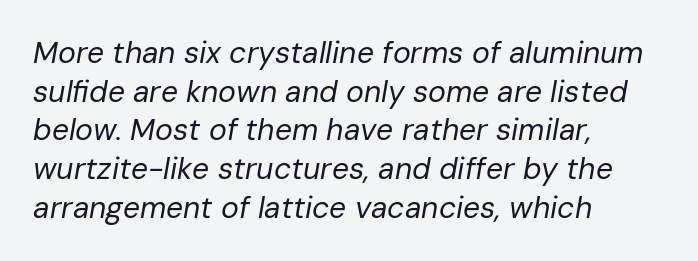
{"italic": "yes", "lean": "right", "slant_degrees": 10, "bold": "no", "weight": "regular", "width": "normal", "stroke_contrast": "low", "x_height": "medium", "monospaced": "no", "underline": "no", "align": "left", "line_spacing": "normal", "line_spacing_ratio": 1.29, "letter_spacing": "normal", "letter_spacing_em": 0.0, "glyph_px": 30}
